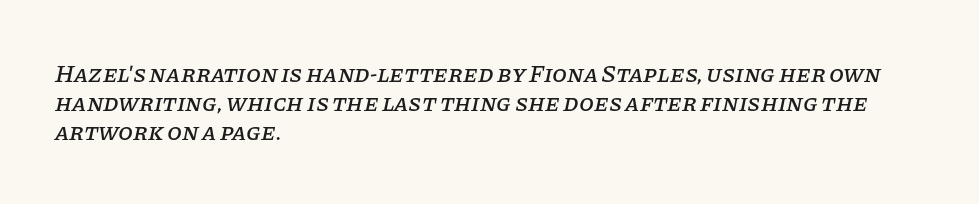
The image shows 24 px text type, italic (leaning right); set left-aligned, line spacing 1.21x, normal letter spacing, not underlined.
